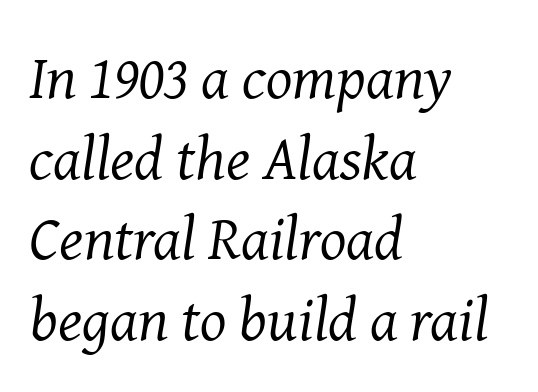
The glyphs in this specimen are seriffed. Underlining? Definitely not there. This sample uses plain, unmodified letter spacing. Casual observation: everything's shoved over to the left.
